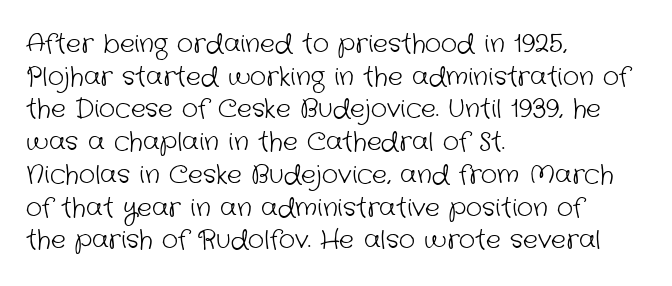
Glyph-to-glyph distance matches everyday printed text. Stroke mass is kept to a normal reading level or below. Does the leading feel generous? No, just average. Descender tails drop into unmarked territory. Casual observation: everything's shoved over to the left.
